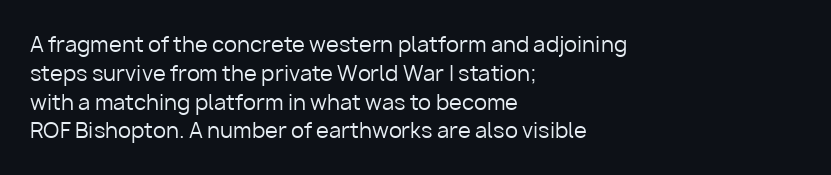
{"italic": "no", "bold": "no", "underline": "no", "align": "left", "line_spacing": "normal", "line_spacing_ratio": 1.37, "letter_spacing": "normal", "letter_spacing_em": 0.0, "glyph_px": 21}
